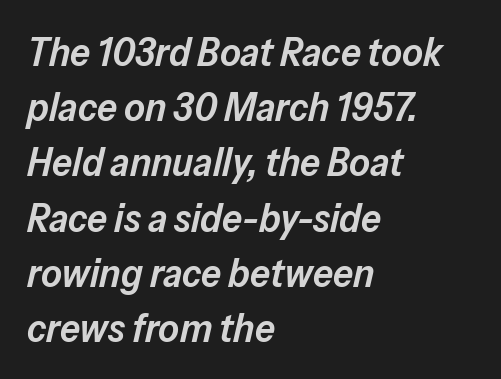
The image shows 40 px semibold type, italic (leaning right); set left-aligned, normal line spacing (1.38x), normal letter spacing, not underlined; low stroke contrast and a medium x-height.
